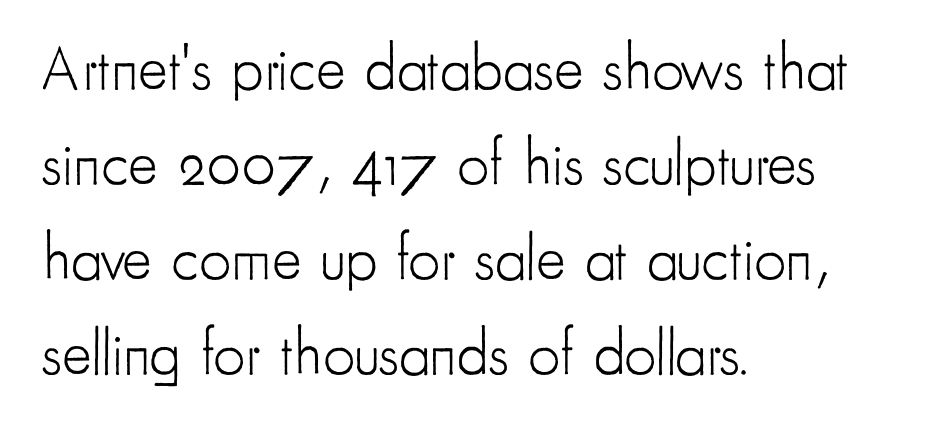
The image shows 63 px light, condensed sans-serif type, upright; set left-aligned, normal line spacing (1.51x), normal letter spacing, not underlined; low stroke contrast and a small x-height.
